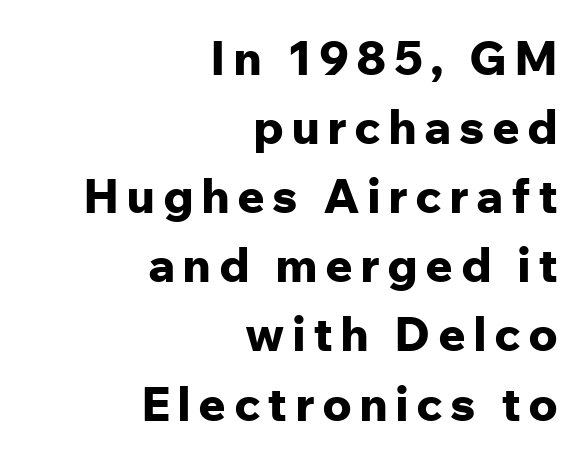
{"serif": "no", "italic": "no", "bold": "yes", "weight": "bold", "width": "normal", "stroke_contrast": "low", "x_height": "medium", "monospaced": "no", "underline": "no", "align": "right", "line_spacing": "normal", "line_spacing_ratio": 1.44, "glyph_px": 48}
